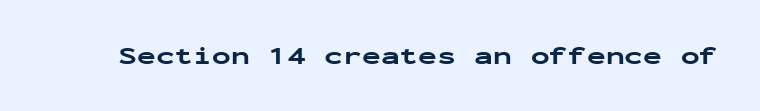
Q: Is the text bold? A: Yes.
Q: Is the text italic (slanted)? A: No, it is upright.
Q: Is the text underlined? A: No.
Q: Is the spacing between letters normal or unusually wide? A: Normal.
